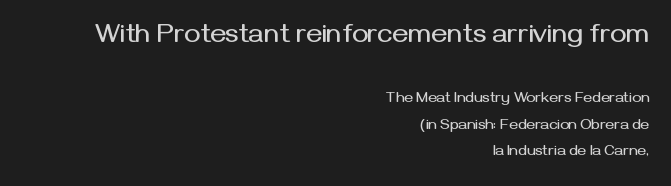
The image shows 27 px text type, upright; set right-aligned, line spacing 1.77x, normal letter spacing, not underlined; the first (top) block is 1.8x larger.
